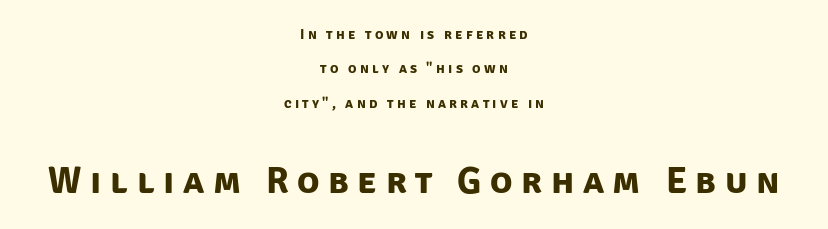
The image shows 37 px bold sans-serif type; set centered, loose line spacing (2.46x), unusually wide letter spacing (+0.23 em), not underlined; the second (bottom) block is 2.64x larger; low stroke contrast and a large x-height.
